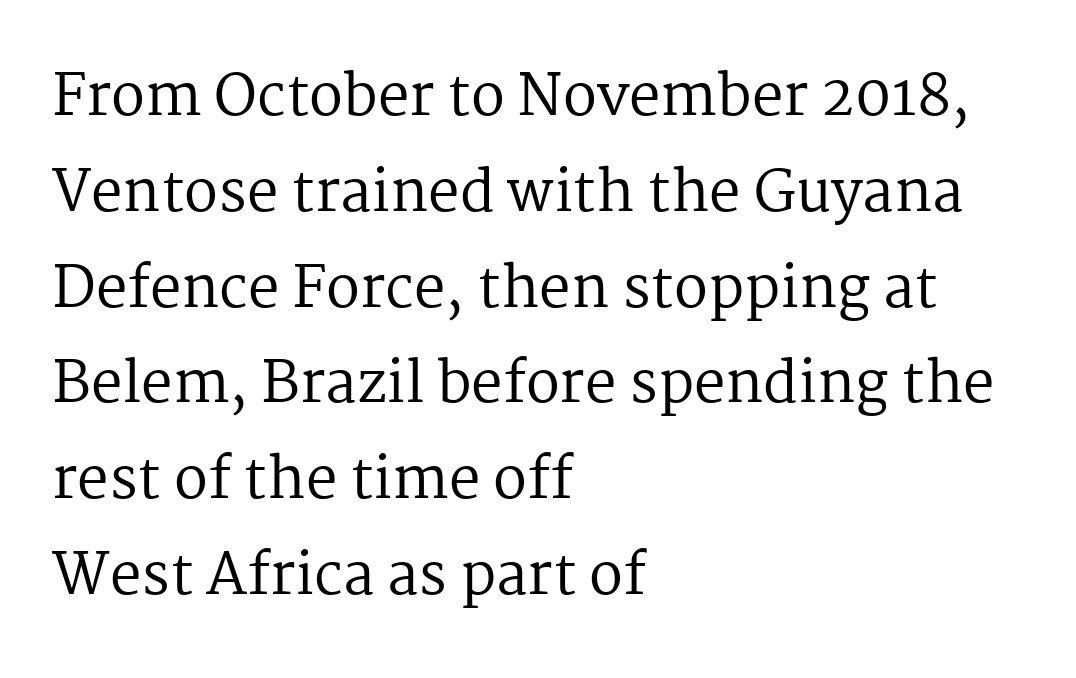
The font's upright variant was chosen for this text. These lines stack with their left ends in a neat column. The strip under each line holds only bare page. Is this a sans? No — the strokes have serifs.
